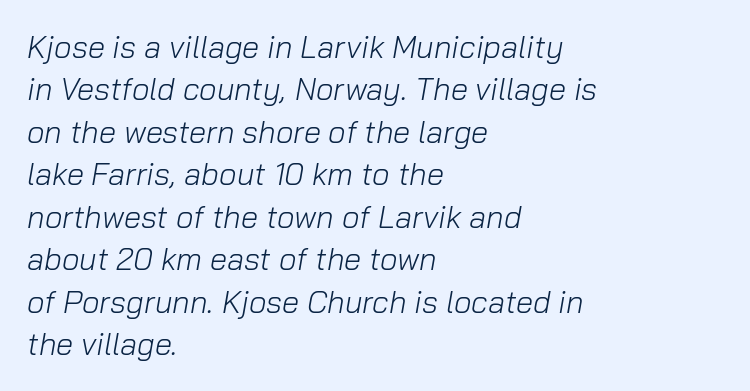
The image shows 31 px light type, italic (leaning right); set left-aligned, normal line spacing (1.37x), normal letter spacing, not underlined; low stroke contrast and a medium x-height.
